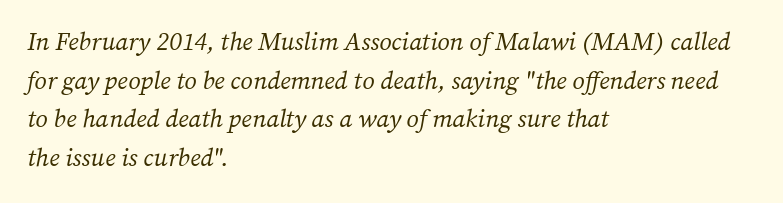
Q: Is the text bold? A: No.
Q: Is the text italic (slanted)? A: Yes, it leans right by about 12 degrees.
Q: Is the text underlined? A: No.
Q: How is the paragraph aligned? A: Left-aligned.
Q: Is the spacing between letters normal or unusually wide? A: Normal.
Q: Is the spacing between lines tight, normal or loose? A: Normal.
